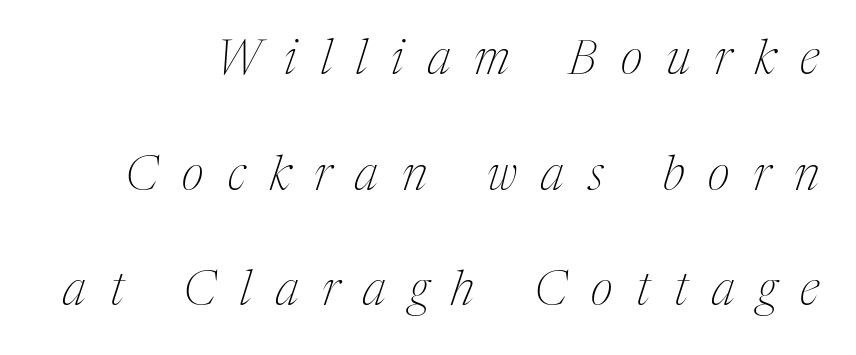
{"serif": "yes", "italic": "yes", "lean": "right", "slant_degrees": 17, "bold": "no", "weight": "thin", "width": "condensed", "stroke_contrast": "medium", "x_height": "medium", "monospaced": "no", "underline": "no", "line_spacing": "loose", "line_spacing_ratio": 2.41, "letter_spacing": "wide", "letter_spacing_em": 0.5, "glyph_px": 48}
